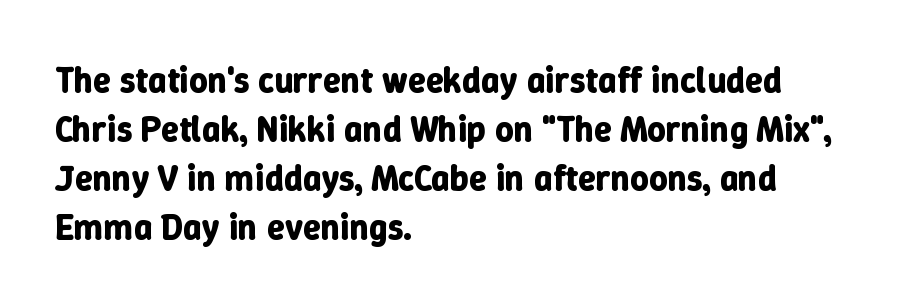
Q: Is the text bold? A: Yes.
Q: Is the text italic (slanted)? A: No, it is upright.
Q: Is the text underlined? A: No.
Q: How is the paragraph aligned? A: Left-aligned.
Q: Is the spacing between letters normal or unusually wide? A: Normal.
Q: Is the spacing between lines tight, normal or loose? A: Normal.
Q: Width (condensed, normal, or wide)? A: Normal.
Q: Stroke contrast? A: Low.
Q: x-height? A: Medium.
Q: Monospaced? A: No.
